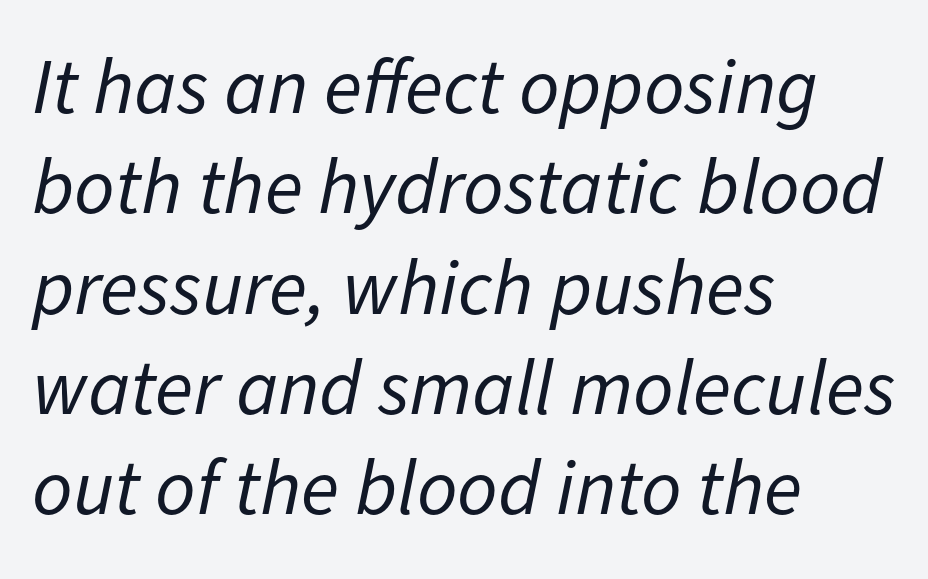
{"italic": "yes", "lean": "right", "slant_degrees": 11, "bold": "no", "weight": "regular", "width": "normal", "stroke_contrast": "low", "x_height": "medium", "monospaced": "no", "underline": "no", "align": "left", "line_spacing": "normal", "line_spacing_ratio": 1.27, "letter_spacing": "normal", "letter_spacing_em": 0.0, "glyph_px": 79}
